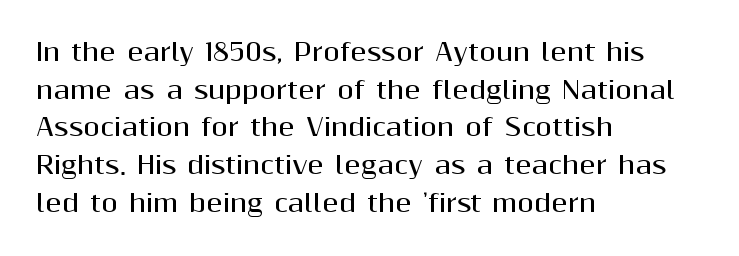
Q: Is the text bold? A: Yes.
Q: Is the text italic (slanted)? A: No, it is upright.
Q: Is the text underlined? A: No.
Q: How is the paragraph aligned? A: Left-aligned.
Q: Is the spacing between letters normal or unusually wide? A: Normal.
Q: Is the spacing between lines tight, normal or loose? A: Normal.
